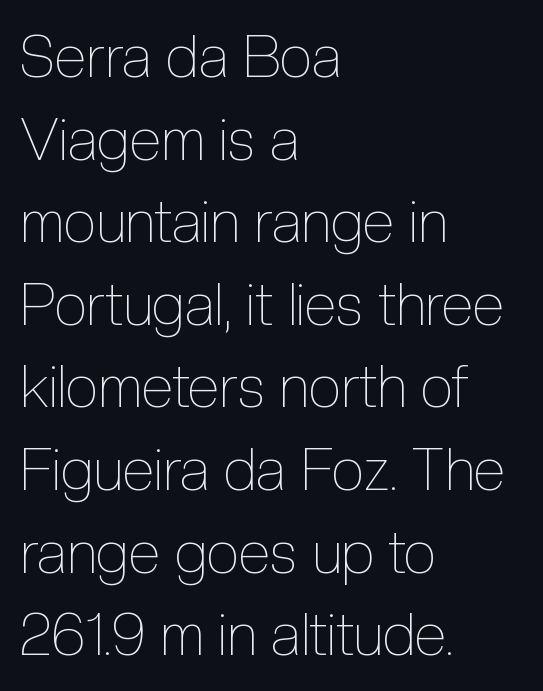
Q: Is the text bold? A: No.
Q: Is the text italic (slanted)? A: No, it is upright.
Q: Is the text underlined? A: No.
Q: How is the paragraph aligned? A: Left-aligned.
Q: Is the spacing between letters normal or unusually wide? A: Normal.
Q: Is the spacing between lines tight, normal or loose? A: Normal.
Q: Width (condensed, normal, or wide)? A: Condensed.
Q: x-height? A: Medium.
Q: Monospaced? A: No.
